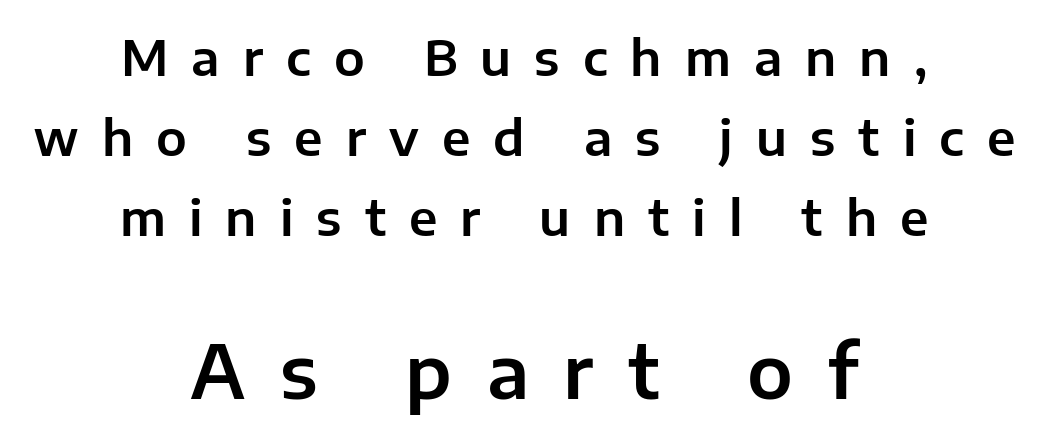
The following chunk of copy outweighs the initial chunk in type size. Do the letters lean? They stand straight. Is this a sans? Yes — the strokes have no serifs. Descenders hang freely into open space.
